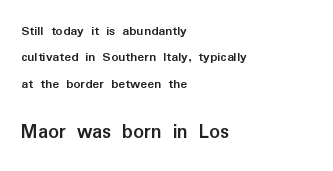
Q: Is the text bold? A: Yes.
Q: Is the text italic (slanted)? A: No, it is upright.
Q: Is the text underlined? A: No.
Q: How is the paragraph aligned? A: Left-aligned.
Q: Is the spacing between letters normal or unusually wide? A: Normal.
Q: Which block of text is set in a larger size, the first (top) or the second (bottom)? A: The second (bottom) one.
